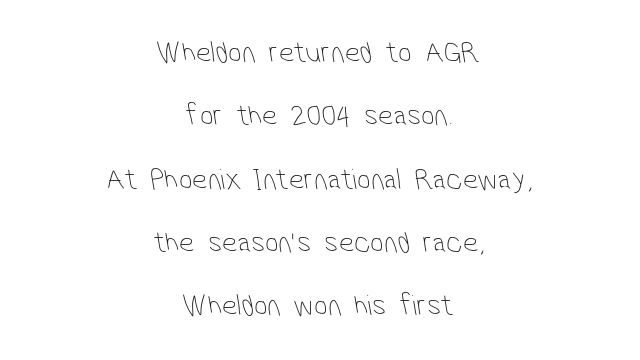
The image shows 30 px thin, condensed sans-serif type; set centered, loose line spacing (2.11x), normal letter spacing, not underlined; low stroke contrast and a medium x-height.
